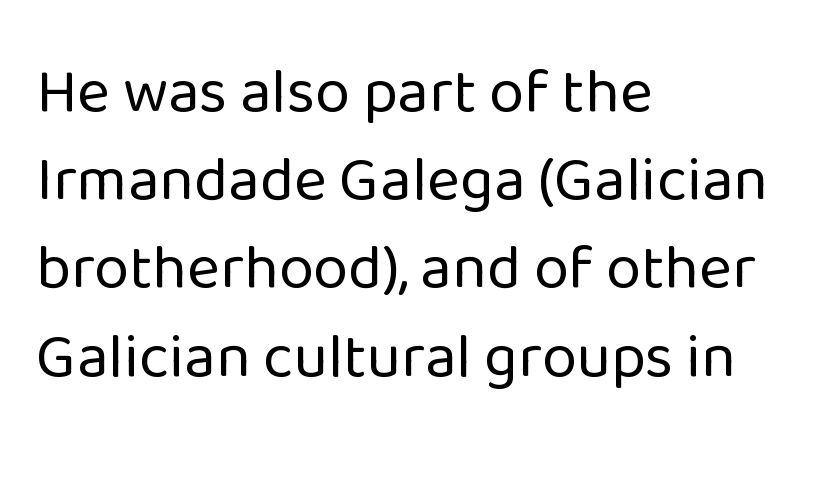
{"serif": "no", "italic": "no", "bold": "no", "weight": "regular", "width": "normal", "stroke_contrast": "low", "x_height": "medium", "monospaced": "no", "underline": "no", "align": "left", "line_spacing": "normal", "line_spacing_ratio": 1.4, "letter_spacing": "normal", "letter_spacing_em": 0.0, "glyph_px": 63}
